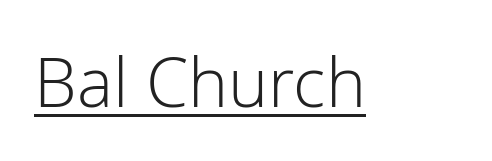
The image shows 68 px light sans-serif type, upright; set normal letter spacing, underlined; low stroke contrast and a medium x-height.
